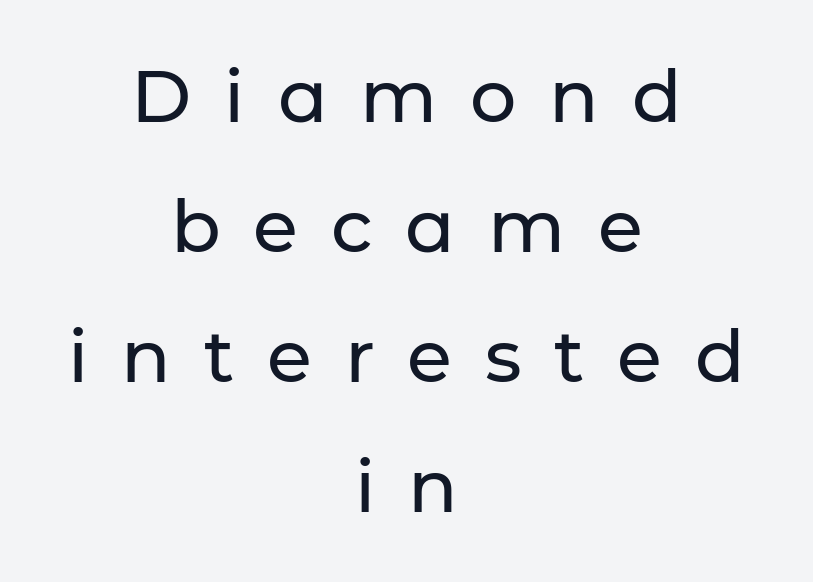
The image shows 73 px sans-serif type, upright; set centered, line spacing 1.78x, unusually wide letter spacing (+0.45 em), not underlined; low stroke contrast and a medium x-height.
